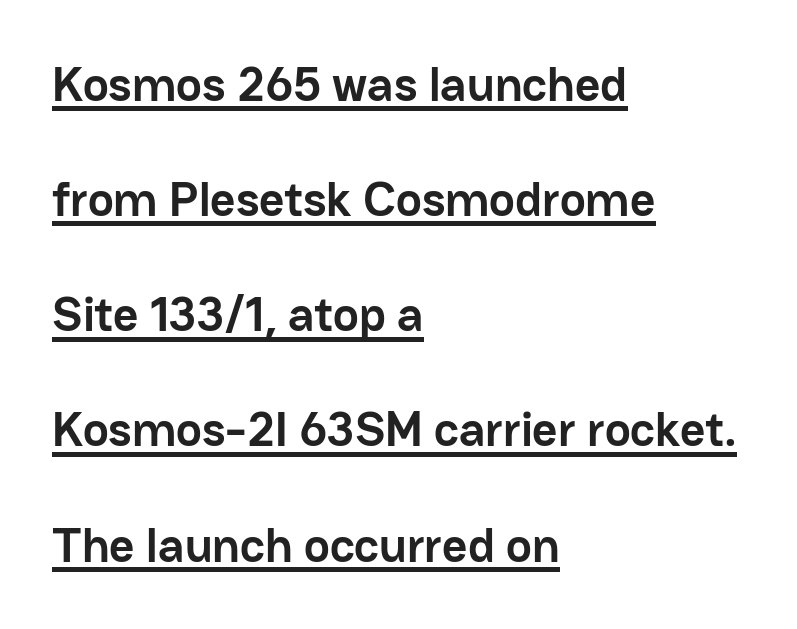
{"serif": "no", "italic": "no", "bold": "yes", "weight": "semibold", "width": "normal", "stroke_contrast": "low", "x_height": "medium", "monospaced": "no", "underline": "yes", "align": "left", "line_spacing": "loose", "line_spacing_ratio": 2.35, "letter_spacing": "normal", "letter_spacing_em": 0.0, "glyph_px": 49}
